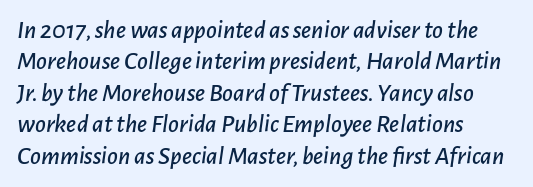
The image shows 26 px text type, italic (leaning right); set left-aligned, line spacing 1.21x, normal letter spacing, not underlined.
